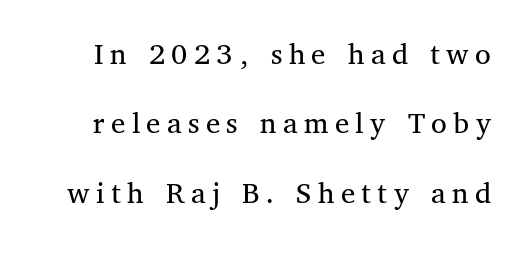
Q: Is the text bold? A: No.
Q: Is the text italic (slanted)? A: No, it is upright.
Q: Is the typeface a serif or a sans-serif typeface? A: Serif.
Q: Is the text underlined? A: No.
Q: Is the spacing between letters normal or unusually wide? A: Unusually wide.
Q: Is the spacing between lines tight, normal or loose? A: Loose.
Q: Width (condensed, normal, or wide)? A: Normal.
Q: Stroke contrast? A: Medium.
Q: x-height? A: Medium.
Q: Monospaced? A: No.
